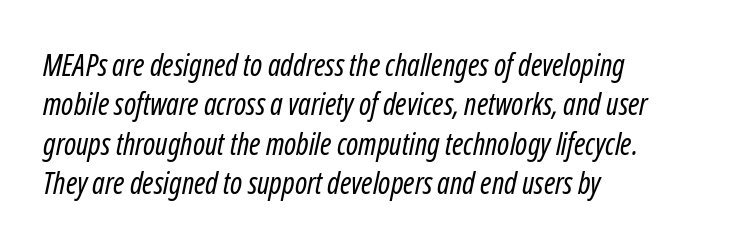
The image shows 30 px regular-weight, condensed type, italic (leaning right); set left-aligned, normal line spacing (1.31x), normal letter spacing, not underlined; low stroke contrast and a medium x-height.
